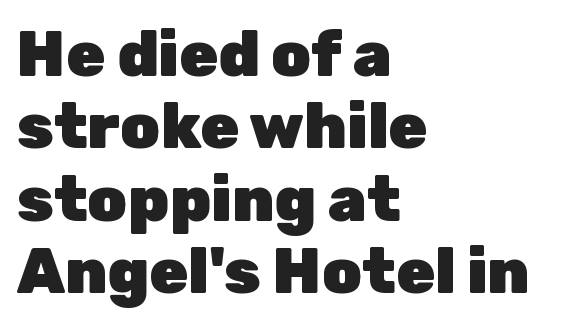
The image shows 63 px heavy sans-serif type, upright; set left-aligned, tight line spacing (1.15x), normal letter spacing, not underlined; low stroke contrast and a medium x-height.
